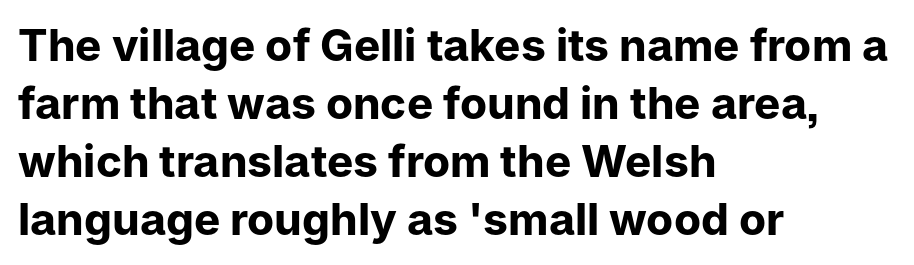
Q: Is the text bold? A: Yes.
Q: Is the text italic (slanted)? A: No, it is upright.
Q: Is the typeface a serif or a sans-serif typeface? A: Sans-serif.
Q: Is the text underlined? A: No.
Q: How is the paragraph aligned? A: Left-aligned.
Q: Is the spacing between letters normal or unusually wide? A: Normal.
Q: Is the spacing between lines tight, normal or loose? A: Normal.
Q: Width (condensed, normal, or wide)? A: Normal.
Q: Stroke contrast? A: Low.
Q: x-height? A: Medium.
Q: Monospaced? A: No.
